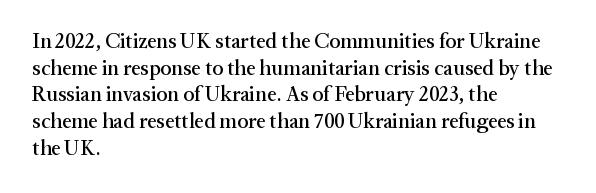
{"italic": "no", "underline": "no", "align": "left", "line_spacing": "normal", "line_spacing_ratio": 1.27, "letter_spacing": "normal", "letter_spacing_em": 0.0, "glyph_px": 21}
